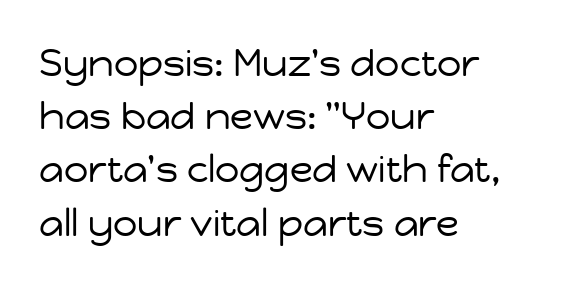
The image shows 38 px regular-weight sans-serif type, upright; set left-aligned, normal line spacing (1.4x), normal letter spacing, not underlined; low stroke contrast and a medium x-height.
